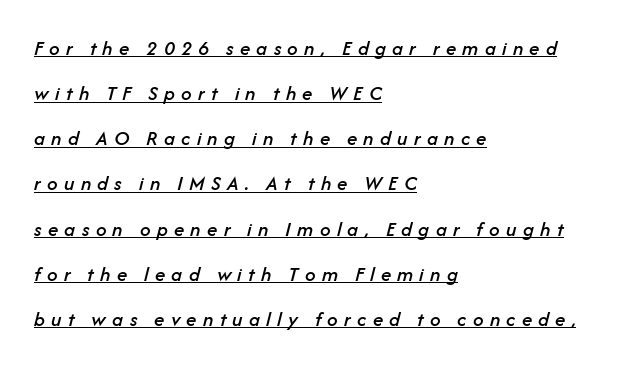
The text block is weighted toward the left margin, trailing off unevenly rightward. Each new line begins a long way beneath the previous one. Does a line run under the words? Yes, clearly. Someone cranked the tracking dial way up on this one. Every character sits at an angle, as italics do.
